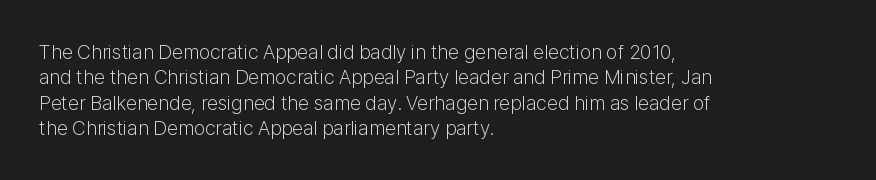
The image shows 20 px text type, upright; set left-aligned, normal line spacing (1.27x), normal letter spacing, not underlined.
